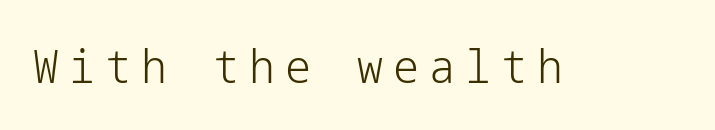
Q: Is the text bold? A: No.
Q: Is the text italic (slanted)? A: No, it is upright.
Q: Is the typeface a serif or a sans-serif typeface? A: Sans-serif.
Q: Is the text underlined? A: No.
Q: Is the spacing between letters normal or unusually wide? A: Unusually wide.
Q: Width (condensed, normal, or wide)? A: Normal.
Q: Stroke contrast? A: Low.
Q: x-height? A: Medium.
